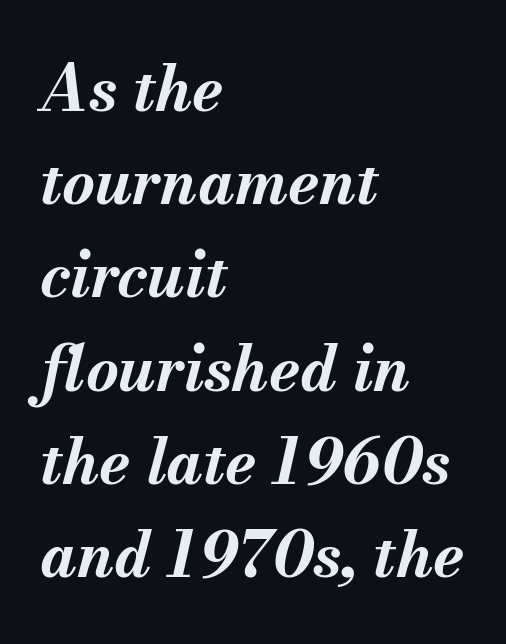
{"italic": "yes", "lean": "right", "slant_degrees": 13, "bold": "yes", "weight": "bold", "width": "normal", "stroke_contrast": "medium", "x_height": "small", "monospaced": "no", "underline": "no", "align": "left", "line_spacing": "normal", "line_spacing_ratio": 1.48, "letter_spacing": "normal", "letter_spacing_em": 0.0, "glyph_px": 63}
